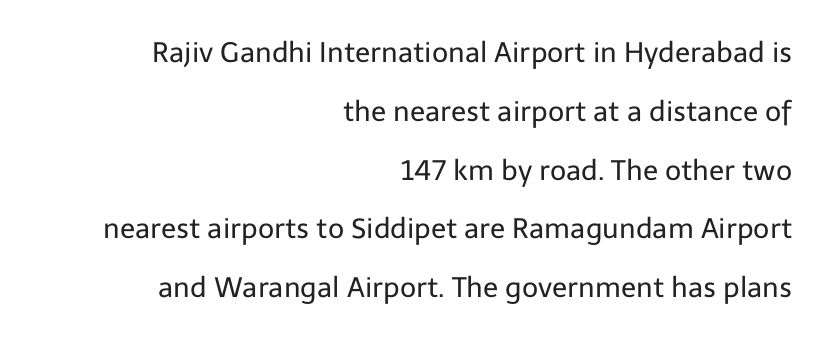
Q: Is the text bold? A: No.
Q: Is the text italic (slanted)? A: No, it is upright.
Q: Is the typeface a serif or a sans-serif typeface? A: Sans-serif.
Q: Is the text underlined? A: No.
Q: How is the paragraph aligned? A: Right-aligned.
Q: Is the spacing between letters normal or unusually wide? A: Normal.
Q: Is the spacing between lines tight, normal or loose? A: Loose.
Q: Width (condensed, normal, or wide)? A: Normal.
Q: Stroke contrast? A: Low.
Q: x-height? A: Medium.
Q: Monospaced? A: No.
